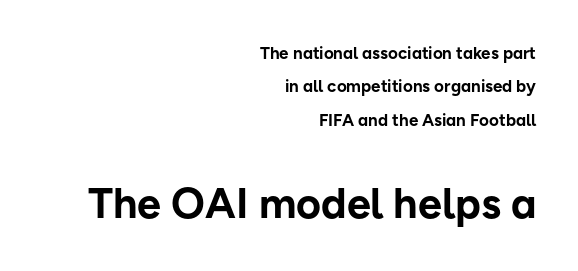
{"serif": "no", "italic": "no", "bold": "yes", "weight": "bold", "width": "normal", "stroke_contrast": "low", "x_height": "medium", "monospaced": "no", "underline": "no", "align": "right", "line_spacing": "loose", "line_spacing_ratio": 1.97, "letter_spacing": "normal", "letter_spacing_em": 0.0, "larger_block": "second", "size_ratio": 2.53, "glyph_px": 43}
